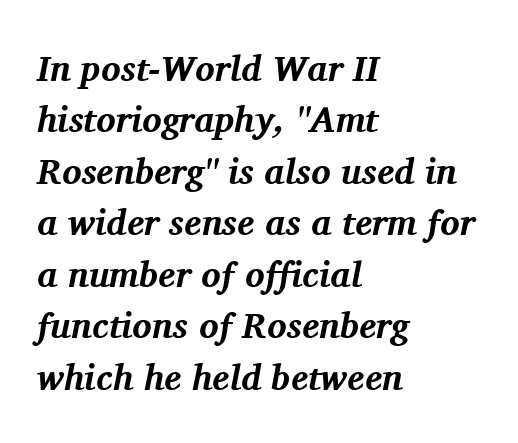
{"serif": "yes", "italic": "yes", "lean": "right", "slant_degrees": 11, "bold": "yes", "weight": "bold", "width": "normal", "stroke_contrast": "medium", "x_height": "medium", "monospaced": "no", "underline": "no", "align": "left", "line_spacing": "normal", "line_spacing_ratio": 1.43, "letter_spacing": "normal", "letter_spacing_em": 0.0, "glyph_px": 36}
